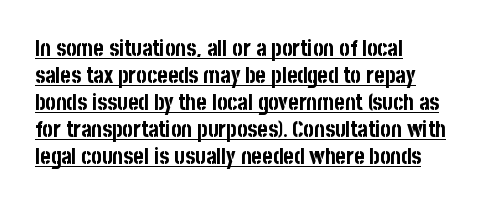
{"italic": "no", "bold": "yes", "underline": "yes", "align": "left", "line_spacing_ratio": 1.23, "letter_spacing": "normal", "letter_spacing_em": 0.0, "glyph_px": 22}
